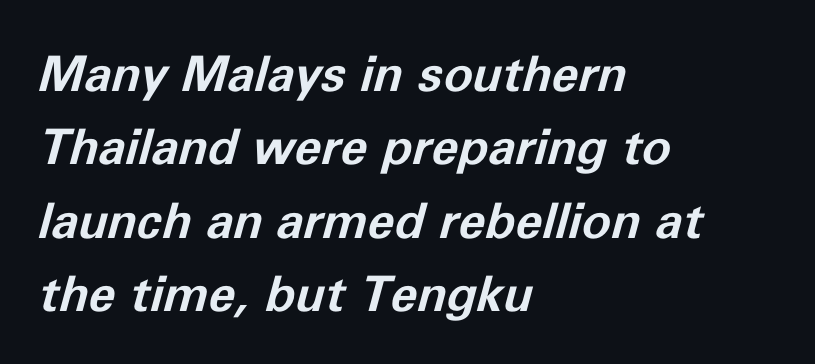
{"italic": "yes", "lean": "right", "slant_degrees": 11, "bold": "yes", "weight": "bold", "width": "normal", "stroke_contrast": "low", "x_height": "medium", "monospaced": "no", "underline": "no", "align": "left", "line_spacing": "normal", "line_spacing_ratio": 1.5, "letter_spacing": "normal", "letter_spacing_em": 0.0, "glyph_px": 49}
